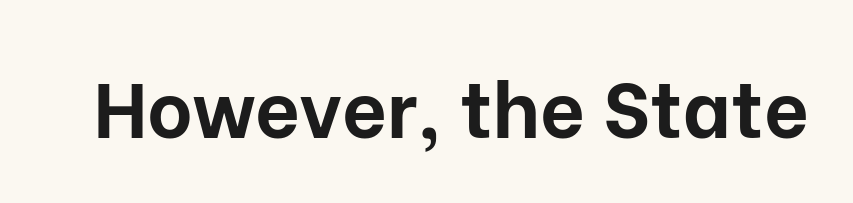
The image shows 78 px bold sans-serif type, upright; set normal letter spacing, not underlined; low stroke contrast and a medium x-height.
